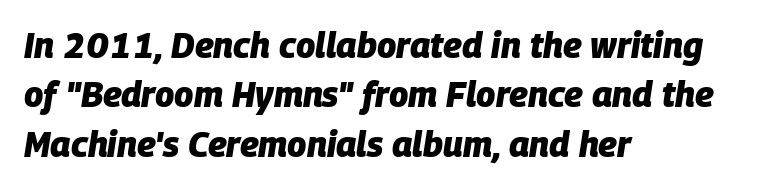
Q: Is the text bold? A: Yes.
Q: Is the text italic (slanted)? A: Yes, it leans right by about 9 degrees.
Q: Is the text underlined? A: No.
Q: How is the paragraph aligned? A: Left-aligned.
Q: Is the spacing between letters normal or unusually wide? A: Normal.
Q: Is the spacing between lines tight, normal or loose? A: Normal.
Q: Width (condensed, normal, or wide)? A: Normal.
Q: Stroke contrast? A: Low.
Q: x-height? A: Large.
Q: Monospaced? A: No.
